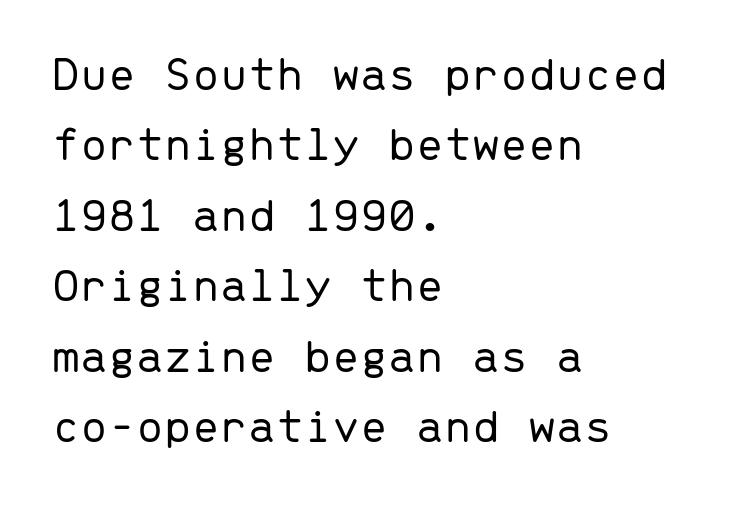
{"serif": "no", "italic": "no", "bold": "no", "weight": "light", "width": "normal", "stroke_contrast": "low", "x_height": "medium", "monospaced": "yes", "underline": "no", "align": "left", "line_spacing": "normal", "line_spacing_ratio": 1.41, "letter_spacing": "normal", "letter_spacing_em": 0.0, "glyph_px": 50}
